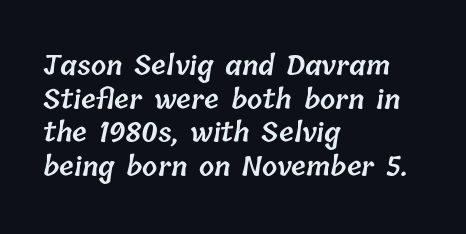
The image shows 27 px text type; set left-aligned, normal line spacing (1.25x), normal letter spacing, not underlined.
